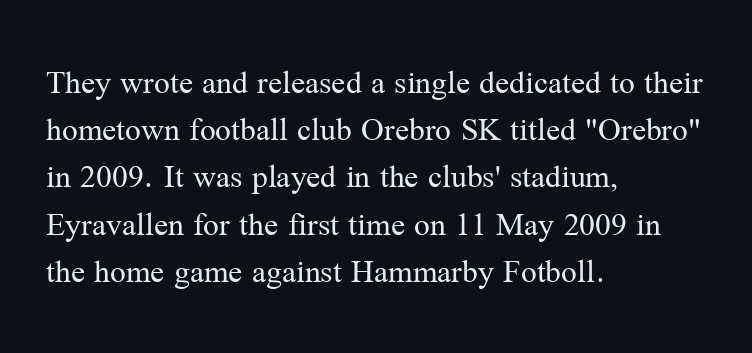
{"serif": "yes", "italic": "no", "bold": "no", "weight": "regular", "width": "normal", "stroke_contrast": "medium", "x_height": "medium", "monospaced": "no", "underline": "no", "align": "left", "line_spacing": "normal", "line_spacing_ratio": 1.35, "letter_spacing": "normal", "letter_spacing_em": 0.0, "glyph_px": 35}
